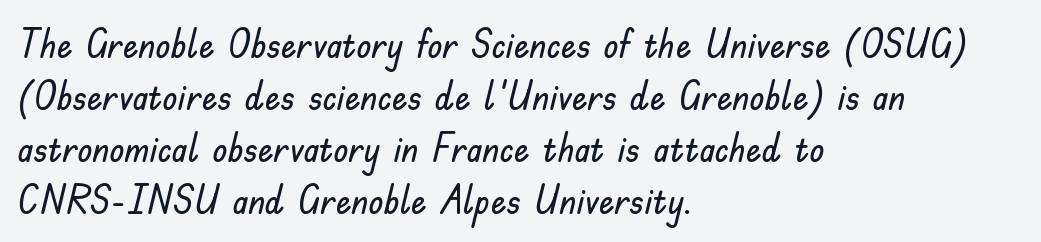
Q: Is the text italic (slanted)? A: Yes.
Q: Is the typeface a serif or a sans-serif typeface? A: Sans-serif.
Q: Is the text underlined? A: No.
Q: How is the paragraph aligned? A: Left-aligned.
Q: Is the spacing between letters normal or unusually wide? A: Normal.
Q: Is the spacing between lines tight, normal or loose? A: Normal.
Q: Width (condensed, normal, or wide)? A: Normal.
Q: Stroke contrast? A: Low.
Q: x-height? A: Small.
Q: Monospaced? A: No.
